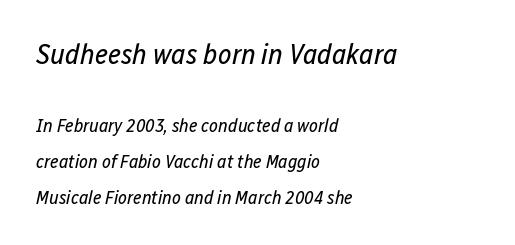
{"italic": "yes", "lean": "right", "slant_degrees": 12, "bold": "no", "weight": "regular", "width": "condensed", "stroke_contrast": "low", "x_height": "medium", "monospaced": "no", "underline": "no", "align": "left", "line_spacing_ratio": 1.89, "letter_spacing": "normal", "letter_spacing_em": 0.0, "larger_block": "first", "size_ratio": 1.53, "glyph_px": 29}
